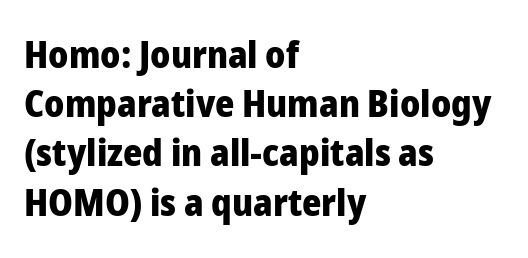
Q: Is the text bold? A: Yes.
Q: Is the text italic (slanted)? A: No, it is upright.
Q: Is the typeface a serif or a sans-serif typeface? A: Sans-serif.
Q: Is the text underlined? A: No.
Q: How is the paragraph aligned? A: Left-aligned.
Q: Is the spacing between letters normal or unusually wide? A: Normal.
Q: Is the spacing between lines tight, normal or loose? A: Normal.
Q: Width (condensed, normal, or wide)? A: Normal.
Q: Stroke contrast? A: Low.
Q: x-height? A: Medium.
Q: Monospaced? A: No.
